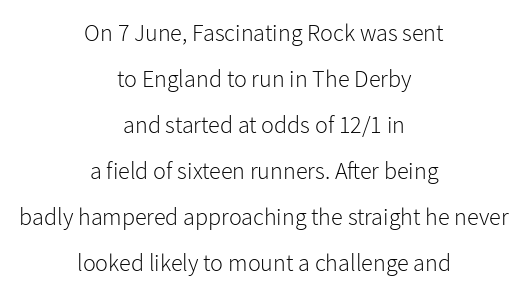
{"italic": "no", "bold": "no", "underline": "no", "align": "center", "line_spacing": "loose", "line_spacing_ratio": 1.92, "letter_spacing": "normal", "letter_spacing_em": 0.0, "glyph_px": 24}
